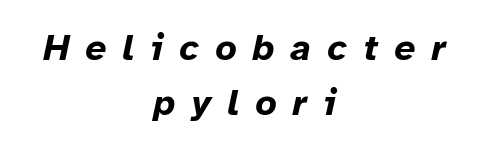
Q: Is the text bold? A: Yes.
Q: Is the text italic (slanted)? A: Yes, it leans right by about 12 degrees.
Q: Is the text underlined? A: No.
Q: How is the paragraph aligned? A: Centered.
Q: Is the spacing between letters normal or unusually wide? A: Unusually wide.
Q: Is the spacing between lines tight, normal or loose? A: Normal.
Q: Width (condensed, normal, or wide)? A: Normal.
Q: Stroke contrast? A: Low.
Q: x-height? A: Medium.
Q: Monospaced? A: No.
